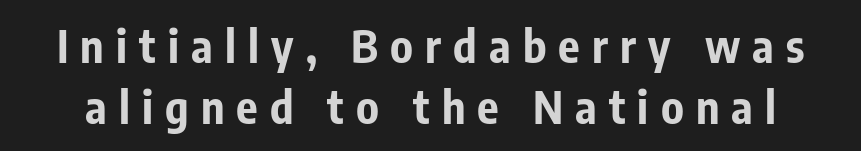
Typographically, this falls in the sans-serif category. As a designer I'd log this as weight 700, bold. Plain, unruled lines of type. Vertical spacing — default. Style check: upright. Tracking value appears strongly positive — letters spread wide.
